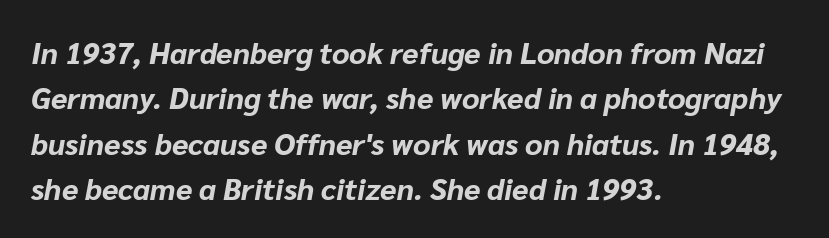
The image shows 30 px bold type, italic (leaning right); set left-aligned, normal line spacing (1.51x), normal letter spacing, not underlined; low stroke contrast and a medium x-height.
